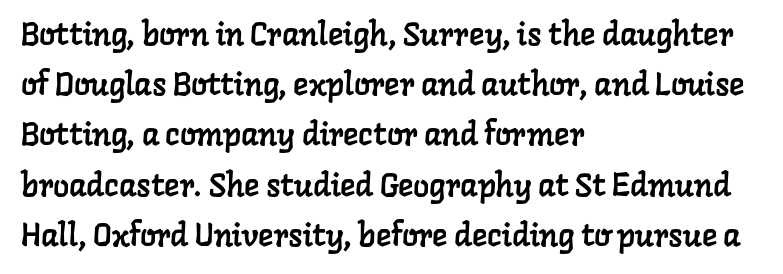
{"serif": "yes", "width": "normal", "stroke_contrast": "low", "x_height": "medium", "monospaced": "no", "underline": "no", "align": "left", "line_spacing": "normal", "line_spacing_ratio": 1.57, "letter_spacing": "normal", "letter_spacing_em": 0.0, "glyph_px": 32}
